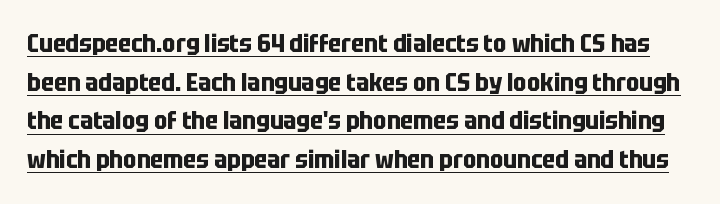
The image shows 25 px bold type, upright; set normal line spacing (1.55x), normal letter spacing, underlined.
